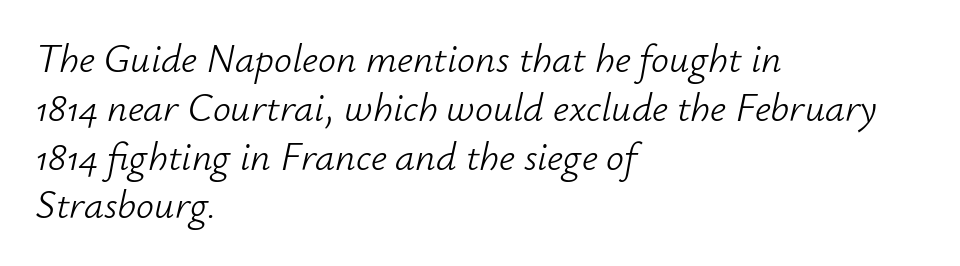
The image shows 40 px light type, italic (leaning right); set left-aligned, line spacing 1.22x, normal letter spacing, not underlined; low stroke contrast and a small x-height.
